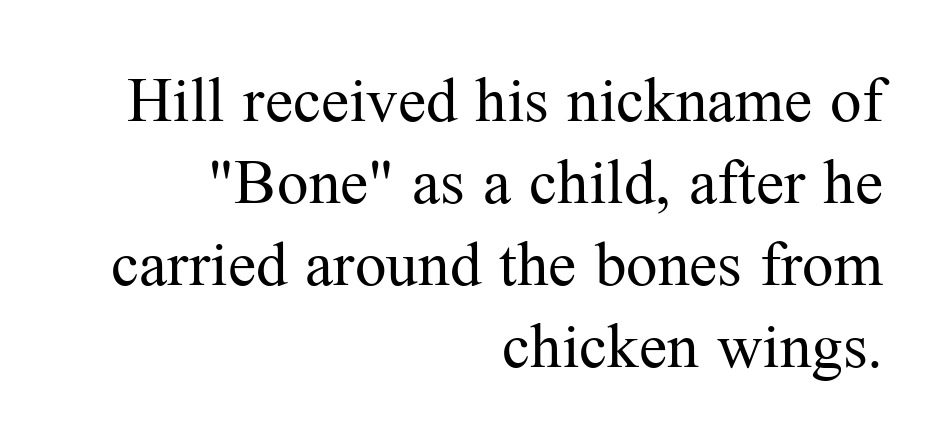
The image shows 63 px regular-weight serif type, upright; set right-aligned, normal line spacing (1.3x), normal letter spacing, not underlined; medium stroke contrast and a medium x-height.
